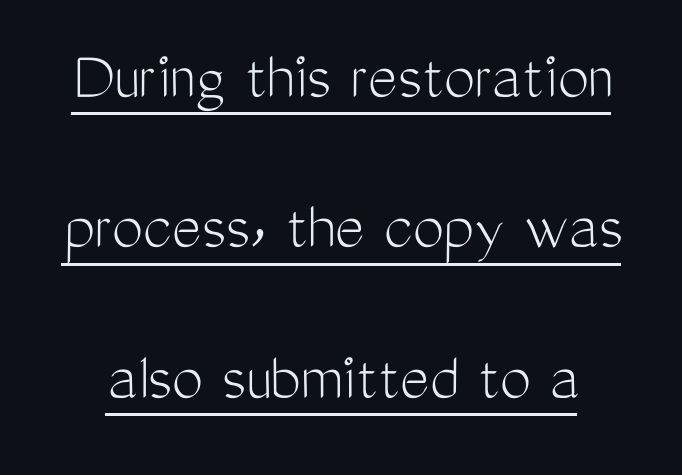
The words here are underlined. Vertically, the passage feels expansive, rows floating well apart. The tracking reads as untouched default to a designer's eye. The type family on display is of the sans-serif kind. Here the designer chose a conventional face with non-uniform glyph widths.
